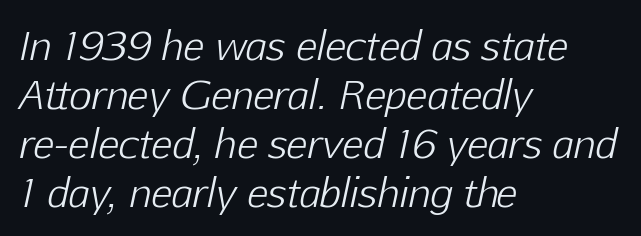
The image shows 39 px light type, italic (leaning right); set left-aligned, normal line spacing (1.26x), normal letter spacing, not underlined; low stroke contrast and a medium x-height.
